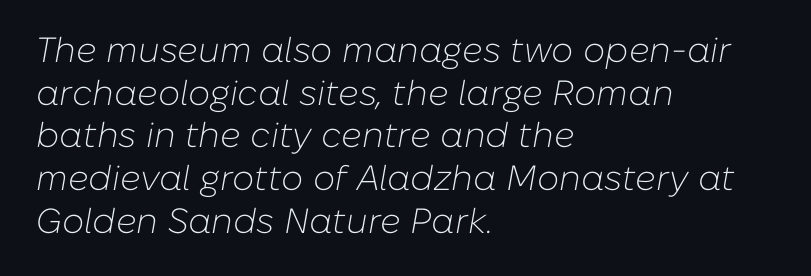
Q: Is the text bold? A: No.
Q: Is the text italic (slanted)? A: Yes, it leans right by about 10 degrees.
Q: Is the text underlined? A: No.
Q: How is the paragraph aligned? A: Left-aligned.
Q: Is the spacing between letters normal or unusually wide? A: Normal.
Q: Width (condensed, normal, or wide)? A: Normal.
Q: Stroke contrast? A: Low.
Q: x-height? A: Medium.
Q: Monospaced? A: No.
